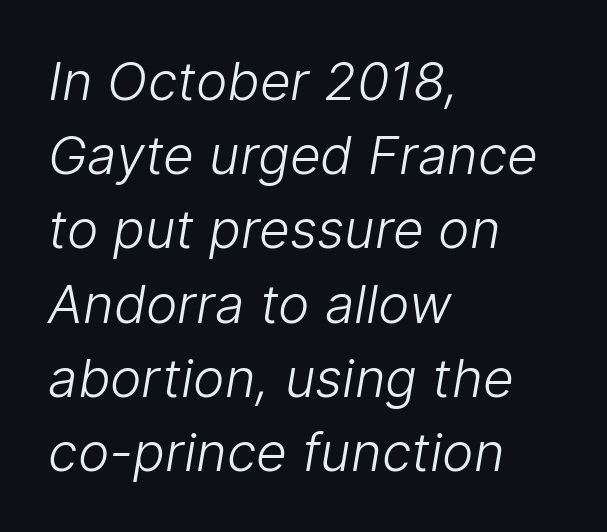
The image shows 53 px light sans-serif type; set left-aligned, normal line spacing (1.4x), normal letter spacing, not underlined; low stroke contrast and a medium x-height.
